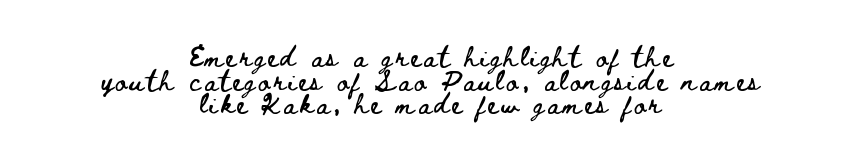
The image shows 21 px text type; set centered, tight line spacing (1.13x), not underlined.
